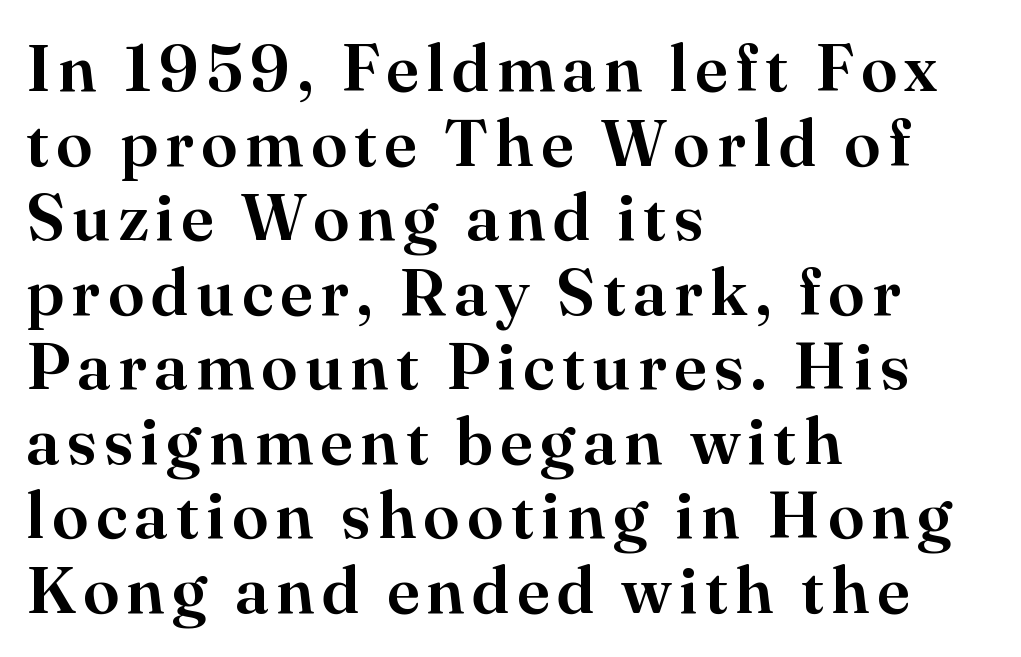
{"serif": "yes", "italic": "no", "width": "normal", "stroke_contrast": "high", "x_height": "small", "monospaced": "no", "underline": "no", "align": "left", "line_spacing": "tight", "line_spacing_ratio": 1.13, "glyph_px": 66}
